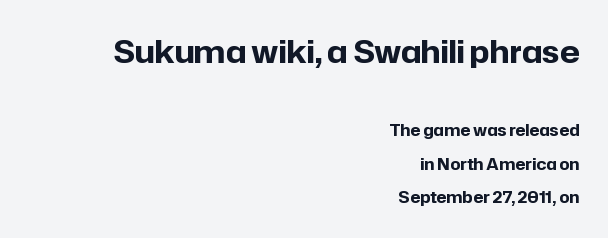
Q: Is the text bold? A: Yes.
Q: Is the text italic (slanted)? A: No, it is upright.
Q: Is the typeface a serif or a sans-serif typeface? A: Sans-serif.
Q: Is the text underlined? A: No.
Q: How is the paragraph aligned? A: Right-aligned.
Q: Is the spacing between letters normal or unusually wide? A: Normal.
Q: Is the spacing between lines tight, normal or loose? A: Loose.
Q: Which block of text is set in a larger size, the first (top) or the second (bottom)? A: The first (top) one.
Q: Width (condensed, normal, or wide)? A: Normal.
Q: Stroke contrast? A: Low.
Q: x-height? A: Medium.
Q: Monospaced? A: No.
